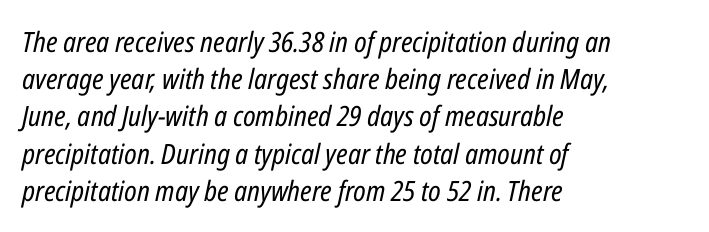
Q: Is the text bold? A: No.
Q: Is the text italic (slanted)? A: Yes, it leans right by about 12 degrees.
Q: Is the text underlined? A: No.
Q: How is the paragraph aligned? A: Left-aligned.
Q: Is the spacing between letters normal or unusually wide? A: Normal.
Q: Is the spacing between lines tight, normal or loose? A: Normal.
Q: Width (condensed, normal, or wide)? A: Condensed.
Q: Stroke contrast? A: Low.
Q: x-height? A: Medium.
Q: Monospaced? A: No.
